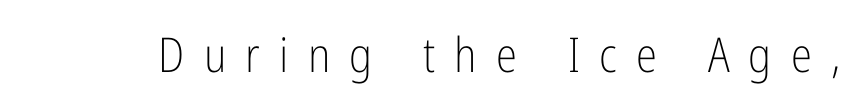
The image shows 48 px light, condensed sans-serif type, upright; set unusually wide letter spacing (+0.4 em), not underlined; low stroke contrast and a medium x-height.
